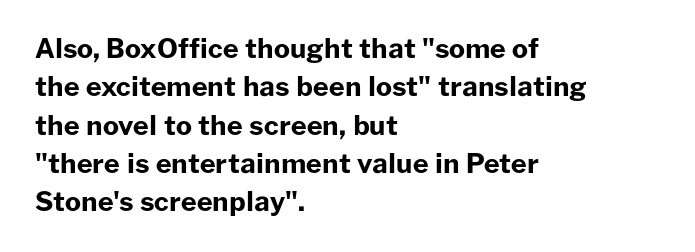
{"italic": "no", "bold": "yes", "underline": "no", "align": "left", "line_spacing": "normal", "line_spacing_ratio": 1.42, "letter_spacing": "normal", "letter_spacing_em": 0.0, "glyph_px": 27}
